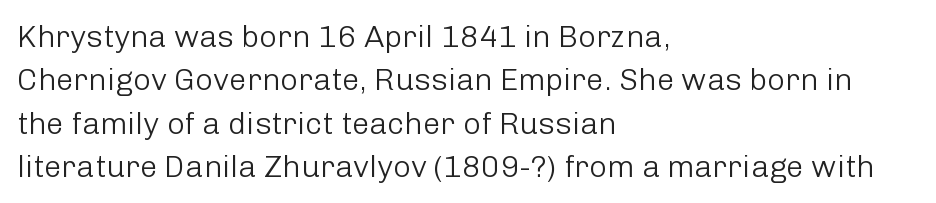
Q: Is the text bold? A: No.
Q: Is the text italic (slanted)? A: No, it is upright.
Q: Is the typeface a serif or a sans-serif typeface? A: Sans-serif.
Q: Is the text underlined? A: No.
Q: How is the paragraph aligned? A: Left-aligned.
Q: Is the spacing between letters normal or unusually wide? A: Normal.
Q: Is the spacing between lines tight, normal or loose? A: Normal.
Q: Width (condensed, normal, or wide)? A: Normal.
Q: Stroke contrast? A: Low.
Q: x-height? A: Medium.
Q: Monospaced? A: No.
